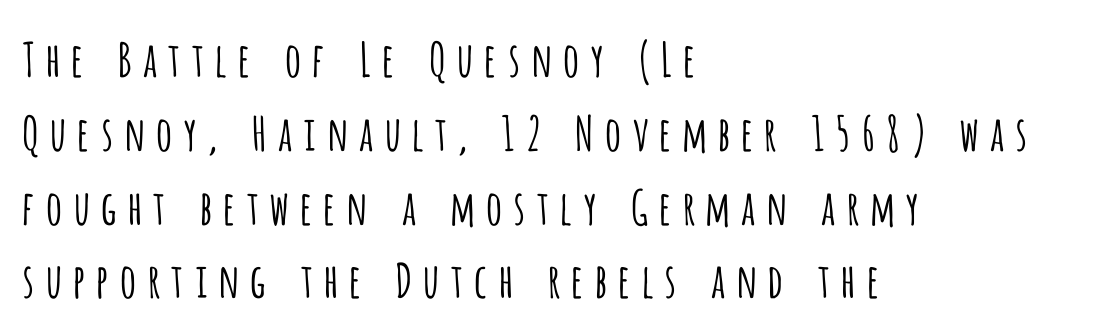
{"serif": "no", "italic": "no", "bold": "no", "weight": "light", "width": "condensed", "stroke_contrast": "low", "x_height": "large", "monospaced": "no", "underline": "no", "align": "left", "line_spacing": "normal", "line_spacing_ratio": 1.57, "glyph_px": 47}
